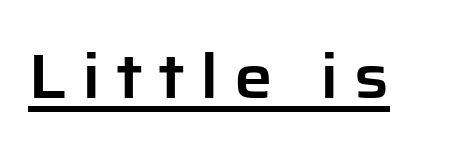
Q: Is the text italic (slanted)? A: No, it is upright.
Q: Is the typeface a serif or a sans-serif typeface? A: Sans-serif.
Q: Is the text underlined? A: Yes.
Q: Is the spacing between letters normal or unusually wide? A: Unusually wide.
Q: Width (condensed, normal, or wide)? A: Normal.
Q: Stroke contrast? A: Low.
Q: x-height? A: Medium.
Q: Monospaced? A: No.
